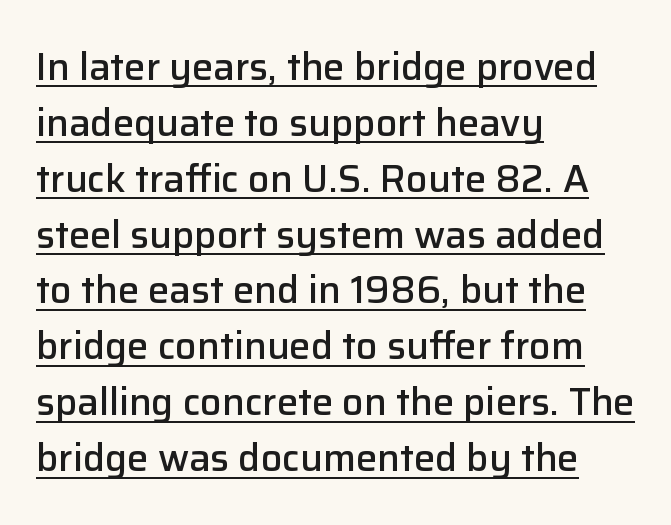
The image shows 38 px semibold sans-serif type, upright; set left-aligned, normal line spacing (1.47x), normal letter spacing, underlined; low stroke contrast and a medium x-height.
